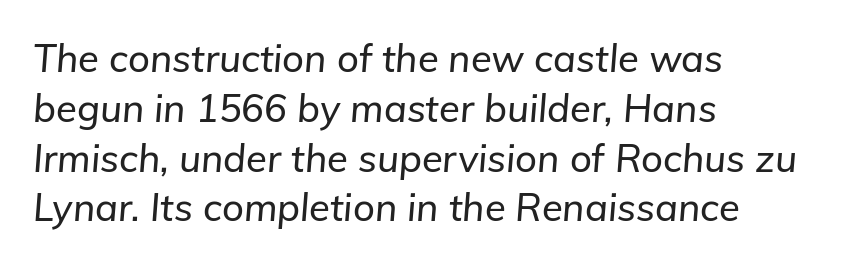
The image shows 38 px text type, italic (leaning right); set left-aligned, normal line spacing (1.31x), normal letter spacing, not underlined; low stroke contrast and a medium x-height.
